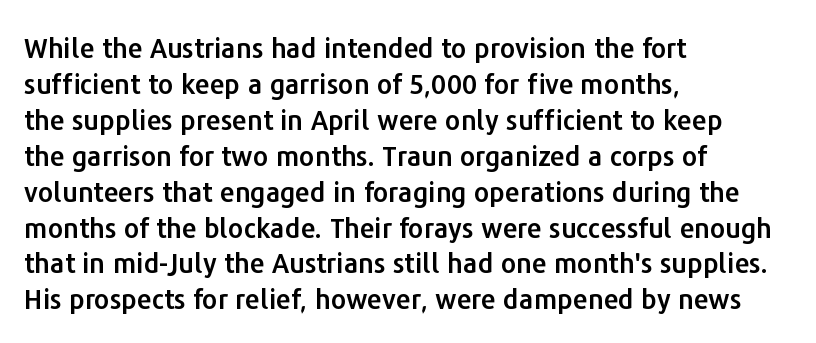
The image shows 27 px text type, upright; set left-aligned, normal line spacing (1.33x), normal letter spacing, not underlined.
